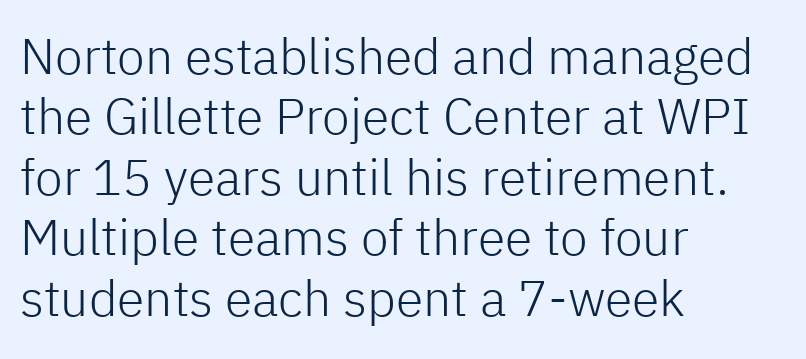
The image shows 50 px light sans-serif type, upright; set left-aligned, line spacing 1.21x, normal letter spacing, not underlined; low stroke contrast and a medium x-height.
